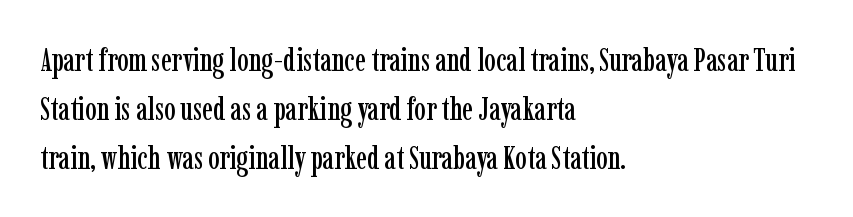
The image shows 32 px condensed serif type, upright; set left-aligned, normal line spacing (1.53x), normal letter spacing, not underlined; low stroke contrast and a medium x-height.
